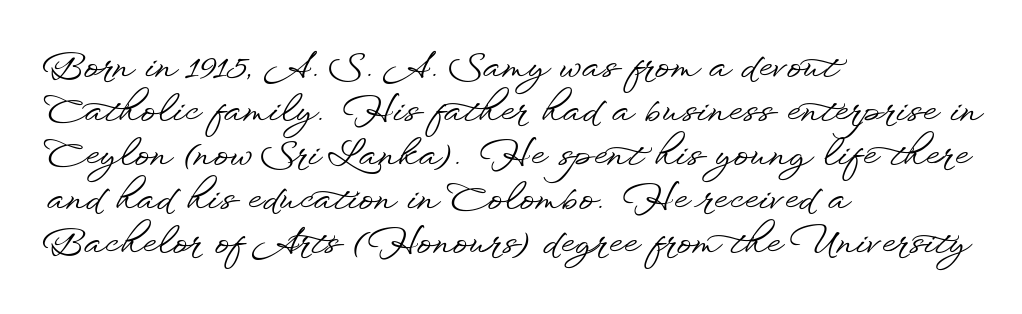
The image shows 36 px wide sans-serif type; set left-aligned, line spacing 1.22x, normal letter spacing, not underlined; low stroke contrast and a small x-height.
